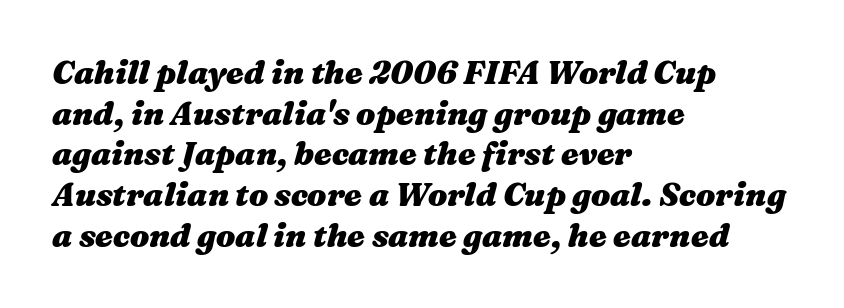
The image shows 32 px heavy, wide type, italic (leaning right); set left-aligned, normal line spacing (1.27x), normal letter spacing, not underlined; medium stroke contrast and a medium x-height.
